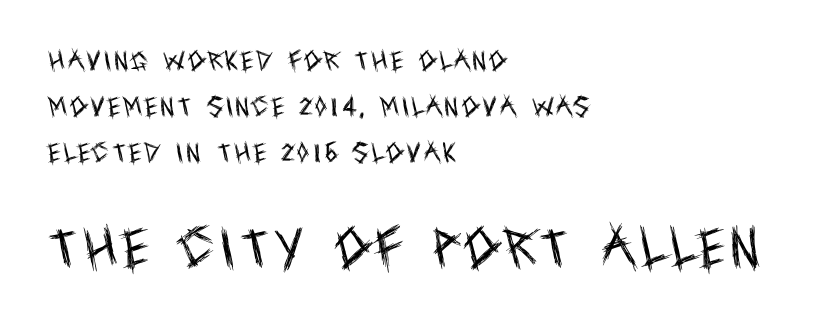
The baseline area is clear. Stroke mass is kept to a normal reading level or below. No feet cap the strokes, marking this as sans-serif type. Quick note: not italic, upright. Is this a fixed-width face? No — the glyphs have proportional, varying widths.
